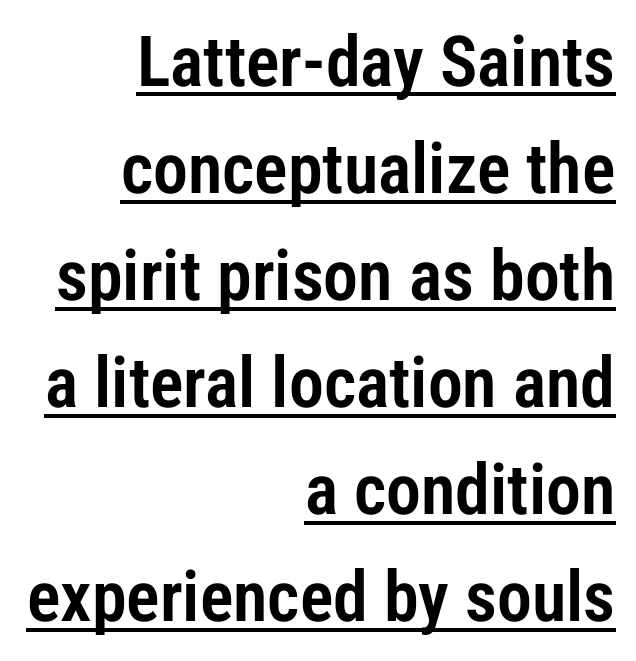
Look at the tracking — it's just the regular setting, nothing added. The face used here appears with an underline applied. Horizontally, the lines are justified to the trailing edge only. Classification — sans serif. The font's upright variant was chosen for this text. The face used here is proportionally spaced, like ordinary book or web type.
